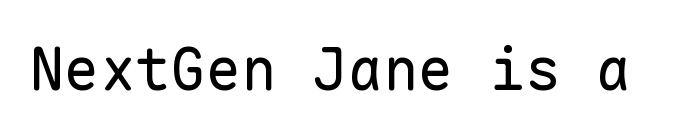
Q: Is the text bold? A: No.
Q: Is the text italic (slanted)? A: No, it is upright.
Q: Is the typeface a serif or a sans-serif typeface? A: Sans-serif.
Q: Is the text underlined? A: No.
Q: Is the spacing between letters normal or unusually wide? A: Normal.
Q: Width (condensed, normal, or wide)? A: Normal.
Q: Stroke contrast? A: Low.
Q: x-height? A: Medium.
Q: Monospaced? A: Yes.
